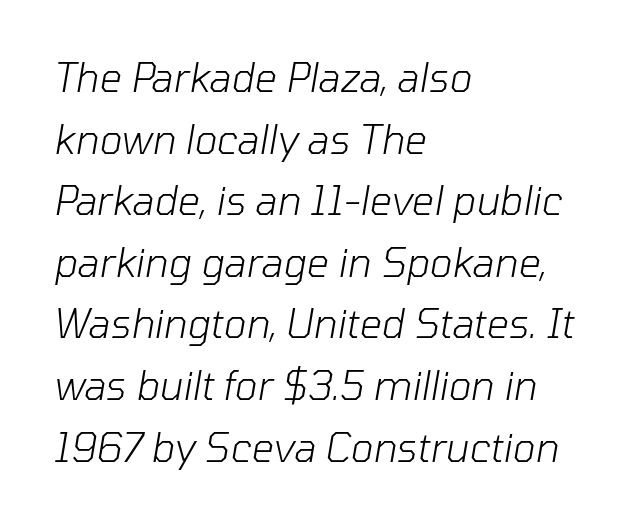
Unmarked baselines from the first word to the last. The designer left line spacing at the default. A light-to-regular cut is what we see here. In terms of posture, this sample is oblique. The rendering uses natural spacing where letterforms have individual widths. The horizontal fit of the characters is conventional and even.
